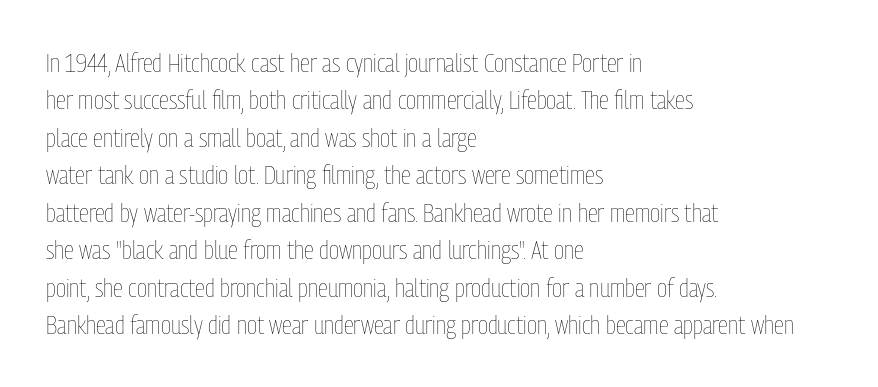
Q: Is the text bold? A: No.
Q: Is the text italic (slanted)? A: No, it is upright.
Q: Is the text underlined? A: No.
Q: How is the paragraph aligned? A: Left-aligned.
Q: Is the spacing between letters normal or unusually wide? A: Normal.
Q: Is the spacing between lines tight, normal or loose? A: Normal.
